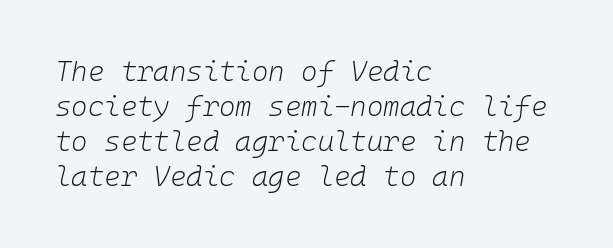
{"italic": "yes", "lean": "right", "slant_degrees": 10, "bold": "no", "weight": "light", "width": "normal", "stroke_contrast": "low", "x_height": "medium", "monospaced": "yes", "underline": "no", "align": "left", "line_spacing": "normal", "line_spacing_ratio": 1.25, "letter_spacing": "normal", "letter_spacing_em": 0.0, "glyph_px": 28}
